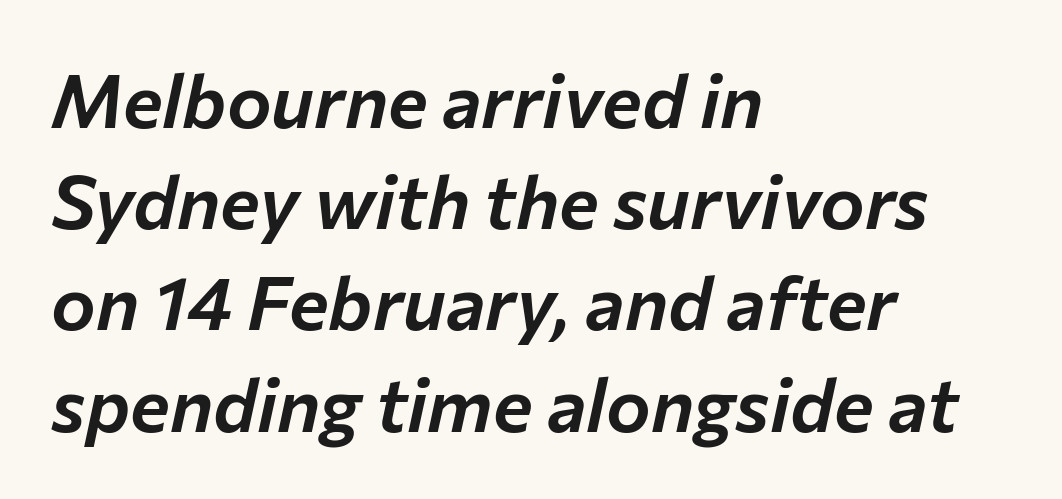
{"italic": "yes", "lean": "right", "slant_degrees": 12, "width": "normal", "stroke_contrast": "low", "x_height": "medium", "monospaced": "no", "underline": "no", "align": "left", "line_spacing": "normal", "line_spacing_ratio": 1.35, "letter_spacing": "normal", "letter_spacing_em": 0.0, "glyph_px": 75}
